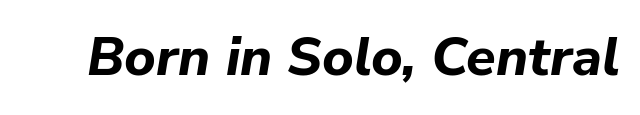
Each row of text sits above clean, open space. The face used here has a pronounced slope to its letters. This sample has the flowing, uneven cadence of proportional lettering. Look at the stroke-to-counter ratio: heavy, a bold. Observe the ordinary spacing: letters are neighbours, not strangers.
